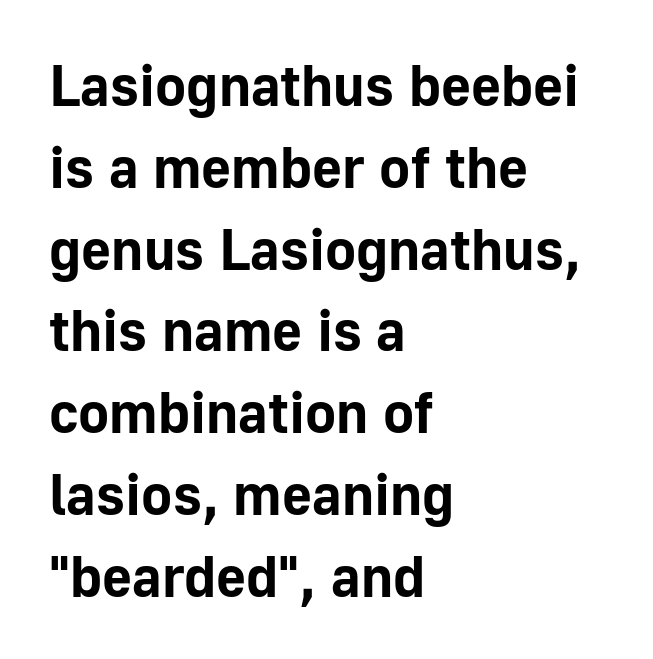
Q: Is the text bold? A: Yes.
Q: Is the text italic (slanted)? A: No, it is upright.
Q: Is the typeface a serif or a sans-serif typeface? A: Sans-serif.
Q: Is the text underlined? A: No.
Q: How is the paragraph aligned? A: Left-aligned.
Q: Is the spacing between letters normal or unusually wide? A: Normal.
Q: Is the spacing between lines tight, normal or loose? A: Normal.
Q: Width (condensed, normal, or wide)? A: Normal.
Q: Stroke contrast? A: Low.
Q: x-height? A: Medium.
Q: Monospaced? A: No.
